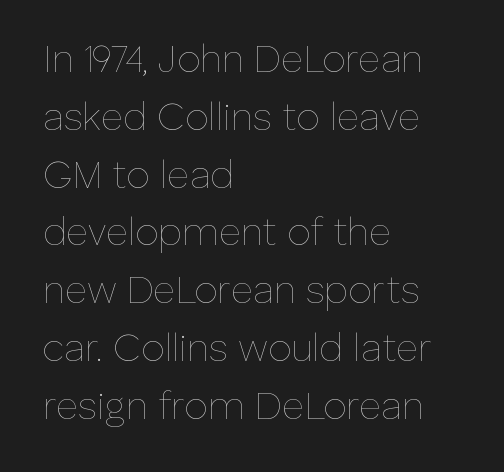
In terms of leading, this rendering sits right in the middle. Note the varied advance widths — an 'i' is clearly narrower than an 'm'. The lines in this sample share a left origin and differ only in where they stop. Weight: in the light-to-regular range. Quick note: underline off. Unlike italic type, these characters show no tilt at all.
